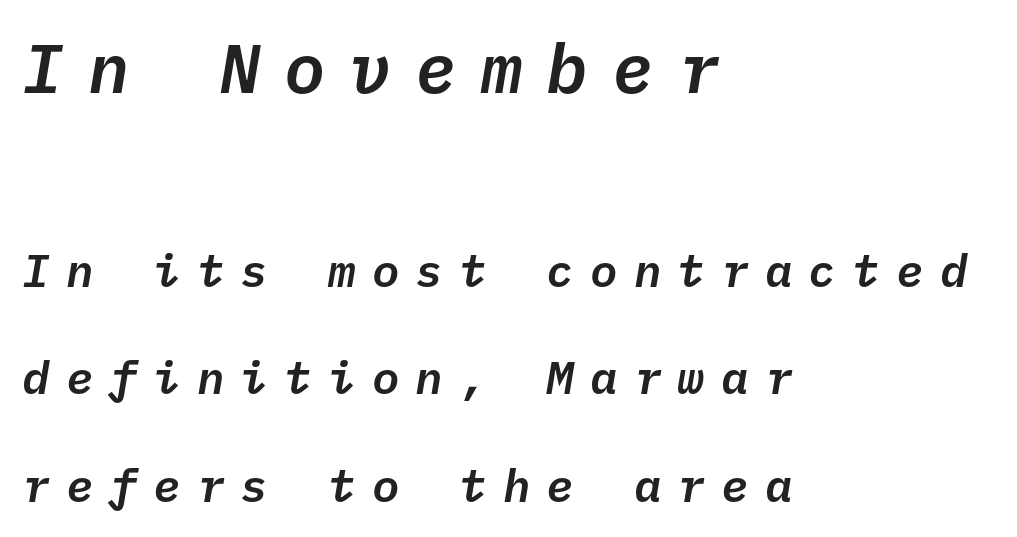
The image shows 69 px text type, italic (leaning right), monospaced; set left-aligned, loose line spacing (2.34x), unusually wide letter spacing (+0.35 em), not underlined; the first (top) block is 1.5x larger; low stroke contrast and a medium x-height.
